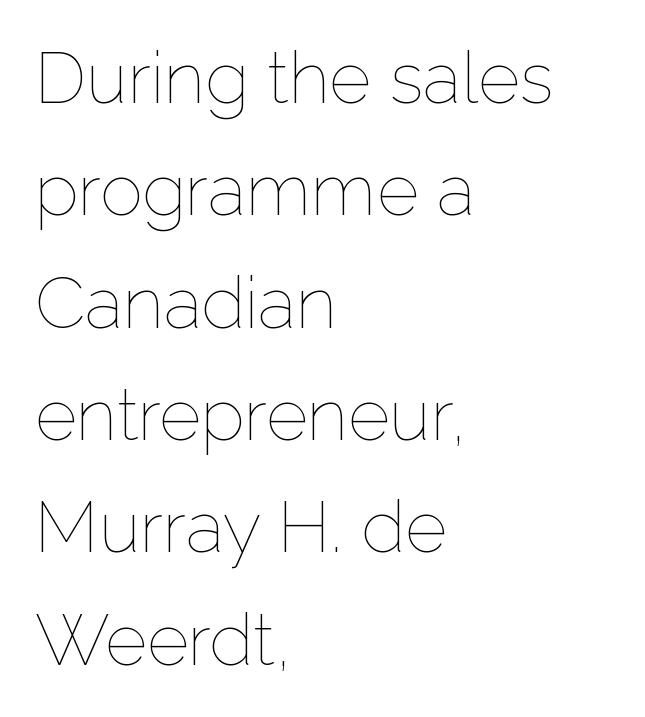
{"italic": "no", "bold": "no", "weight": "thin", "width": "normal", "stroke_contrast": "low", "x_height": "medium", "monospaced": "no", "underline": "no", "align": "left", "line_spacing": "normal", "line_spacing_ratio": 1.56, "letter_spacing": "normal", "letter_spacing_em": 0.0, "glyph_px": 72}
